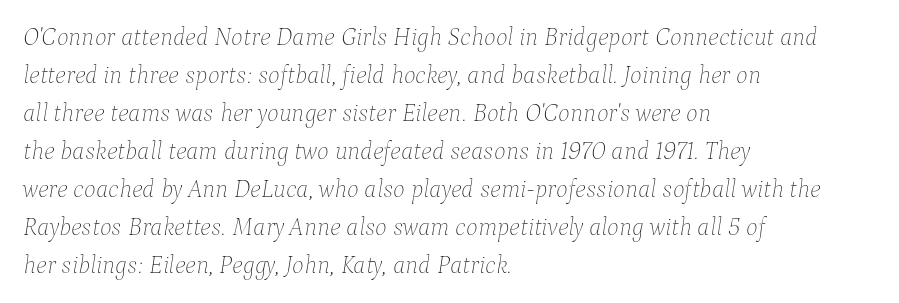
Q: Is the text bold? A: No.
Q: Is the text italic (slanted)? A: Yes, it leans right by about 9 degrees.
Q: Is the text underlined? A: No.
Q: How is the paragraph aligned? A: Left-aligned.
Q: Is the spacing between letters normal or unusually wide? A: Normal.
Q: Is the spacing between lines tight, normal or loose? A: Normal.
